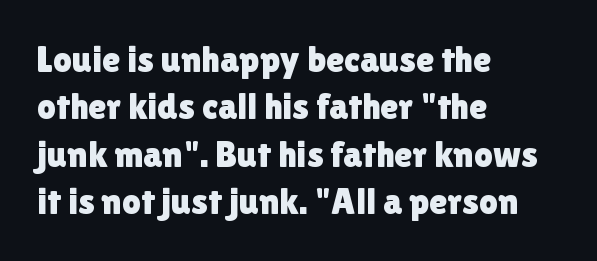
The image shows 37 px sans-serif type, upright; set left-aligned, normal line spacing (1.28x), normal letter spacing, not underlined; a medium x-height.
